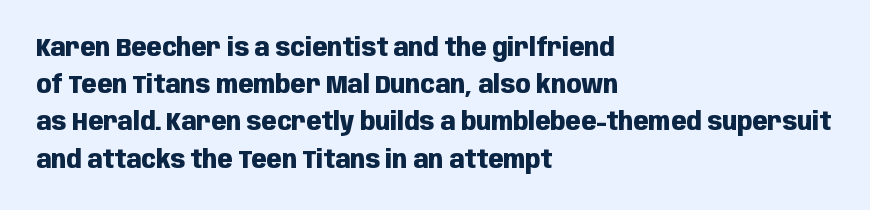
The image shows 25 px bold type, upright; set left-aligned, normal line spacing (1.49x), normal letter spacing, not underlined.
